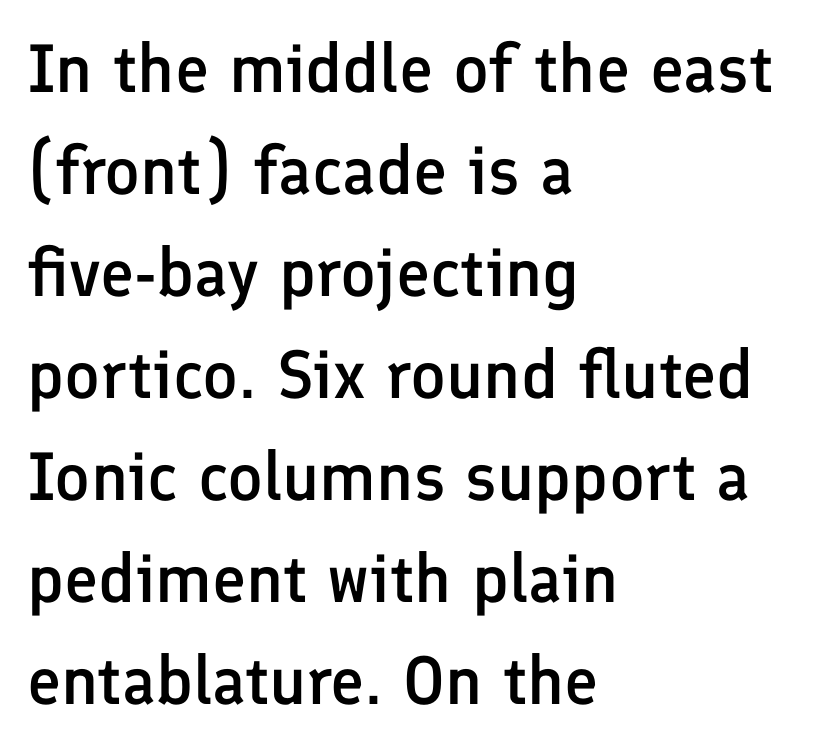
The image shows 68 px semibold sans-serif type, upright; set left-aligned, normal line spacing (1.5x), normal letter spacing, not underlined; low stroke contrast and a medium x-height.
